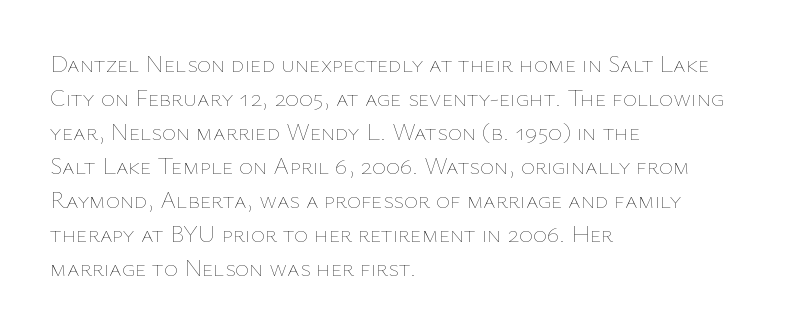
The image shows 24 px text type, upright; set left-aligned, normal line spacing (1.42x), normal letter spacing, not underlined.
